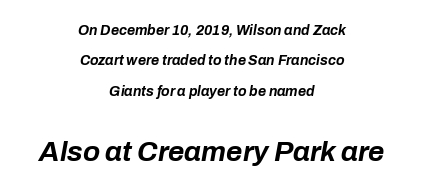
Q: Is the text bold? A: Yes.
Q: Is the text italic (slanted)? A: Yes, it leans right by about 10 degrees.
Q: Is the text underlined? A: No.
Q: How is the paragraph aligned? A: Centered.
Q: Is the spacing between letters normal or unusually wide? A: Normal.
Q: Is the spacing between lines tight, normal or loose? A: Loose.
Q: Which block of text is set in a larger size, the first (top) or the second (bottom)? A: The second (bottom) one.
Q: Width (condensed, normal, or wide)? A: Normal.
Q: Stroke contrast? A: Low.
Q: x-height? A: Medium.
Q: Monospaced? A: No.
